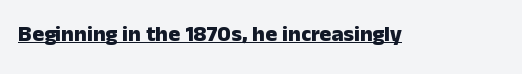
Q: Is the text bold? A: Yes.
Q: Is the text italic (slanted)? A: No, it is upright.
Q: Is the text underlined? A: Yes.
Q: Is the spacing between letters normal or unusually wide? A: Normal.
